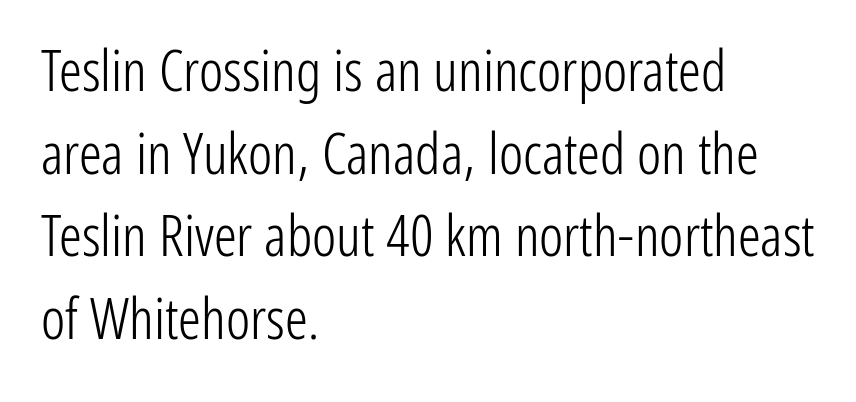
A typesetter would label this face a sans. Here the designer chose a conventional face with non-uniform glyph widths. Regarding leading, the lines here are spaced in the standard way. No letter is thick-stroked: the sample isn't bold. Layout note: lines flush left.
